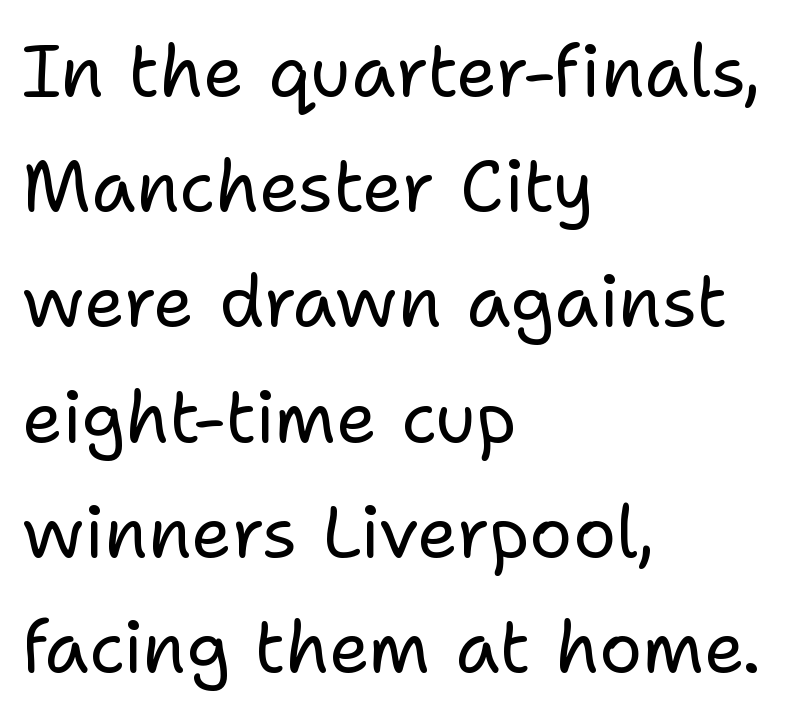
The image shows 72 px regular-weight sans-serif type, upright; set left-aligned, normal line spacing (1.6x), normal letter spacing, not underlined; low stroke contrast and a medium x-height.
